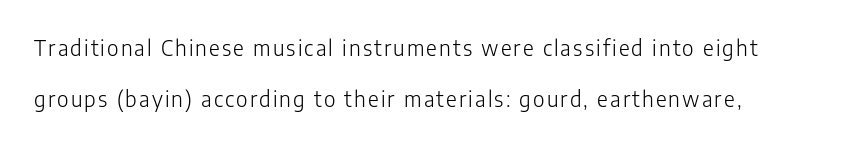
The image shows 21 px text type, upright; set left-aligned, loose line spacing (2.44x), not underlined.
